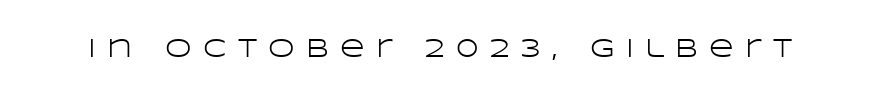
{"italic": "no", "bold": "no", "underline": "no", "letter_spacing": "wide", "letter_spacing_em": 0.42, "glyph_px": 27}
